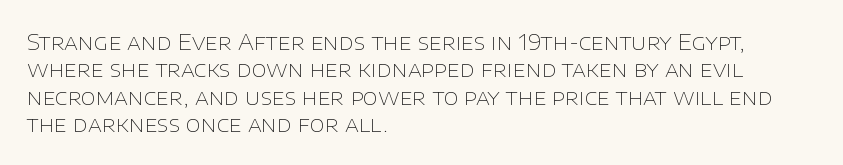
Counters stay open thanks to moderate or lighter strokes. All the whitespace from short lines collects on the right. Normally led — the rows are evenly, conventionally spaced. The glyphs are unaccompanied by any horizontal stroke below them.
